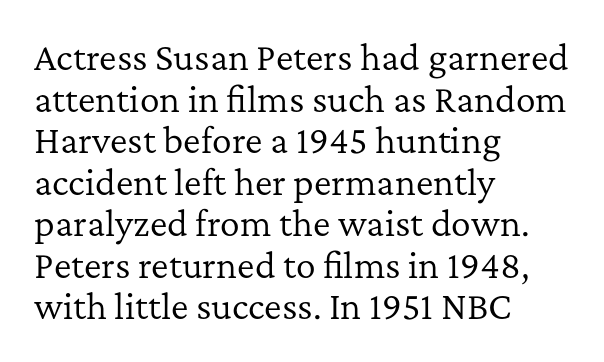
The image shows 33 px regular-weight serif type, upright; set left-aligned, normal line spacing (1.26x), normal letter spacing, not underlined; low stroke contrast and a medium x-height.
